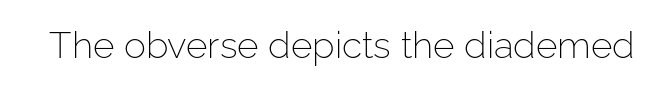
Q: Is the text bold? A: No.
Q: Is the text italic (slanted)? A: No, it is upright.
Q: Is the typeface a serif or a sans-serif typeface? A: Sans-serif.
Q: Is the text underlined? A: No.
Q: Is the spacing between letters normal or unusually wide? A: Normal.
Q: Width (condensed, normal, or wide)? A: Normal.
Q: Stroke contrast? A: Low.
Q: x-height? A: Medium.
Q: Monospaced? A: No.
